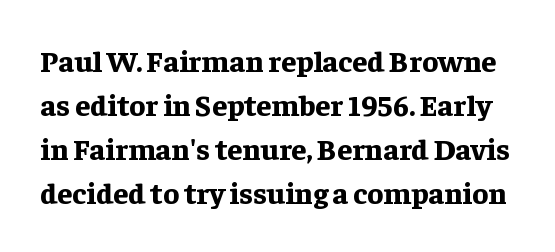
Leading: standard. Decoration check: the copy has no underline. Honestly, the letter spacing is just normal — you wouldn't notice it. Designer's note — italics off, roman on. The type family on display is of the serif kind.
